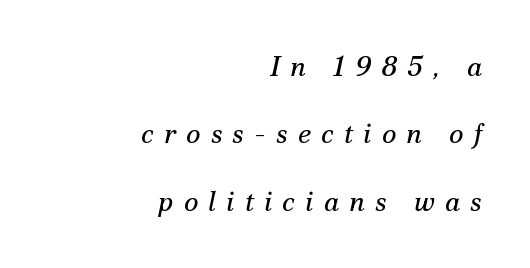
{"serif": "yes", "italic": "yes", "lean": "right", "slant_degrees": 12, "bold": "no", "weight": "regular", "width": "normal", "stroke_contrast": "medium", "x_height": "small", "monospaced": "no", "underline": "no", "align": "right", "line_spacing": "loose", "line_spacing_ratio": 2.41, "letter_spacing": "wide", "letter_spacing_em": 0.36, "glyph_px": 28}
